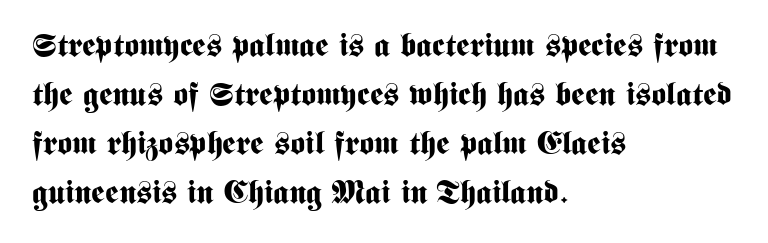
{"serif": "no", "italic": "no", "bold": "yes", "weight": "bold", "width": "condensed", "stroke_contrast": "medium", "x_height": "medium", "monospaced": "no", "underline": "no", "align": "left", "line_spacing": "normal", "line_spacing_ratio": 1.53, "letter_spacing": "normal", "letter_spacing_em": 0.0, "glyph_px": 32}
